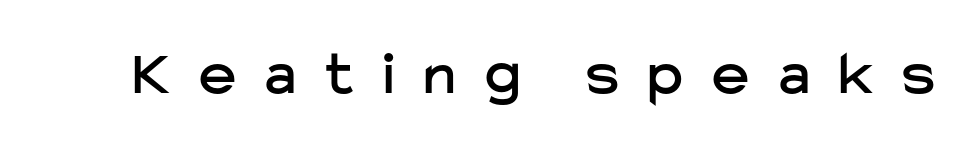
The image shows 63 px sans-serif type, upright; set unusually wide letter spacing (+0.47 em), not underlined; low stroke contrast and a medium x-height.
